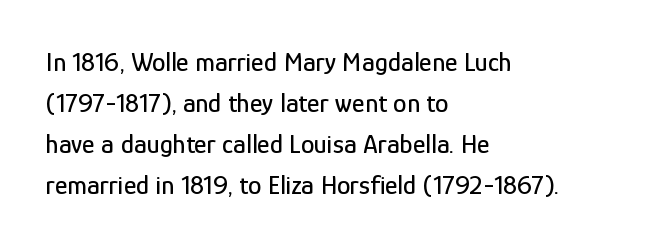
The image shows 27 px text type, upright; set left-aligned, normal line spacing (1.52x), normal letter spacing, not underlined.
